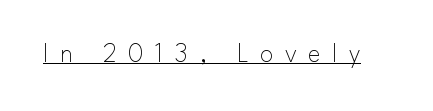
{"italic": "no", "bold": "no", "underline": "yes", "letter_spacing": "wide", "letter_spacing_em": 0.43, "glyph_px": 27}
